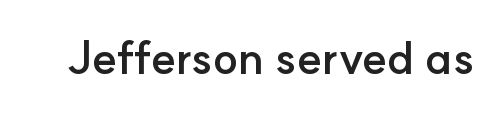
Q: Is the text bold? A: Yes.
Q: Is the text italic (slanted)? A: No, it is upright.
Q: Is the typeface a serif or a sans-serif typeface? A: Sans-serif.
Q: Is the text underlined? A: No.
Q: Is the spacing between letters normal or unusually wide? A: Normal.
Q: Width (condensed, normal, or wide)? A: Normal.
Q: Stroke contrast? A: Low.
Q: x-height? A: Small.
Q: Monospaced? A: No.
